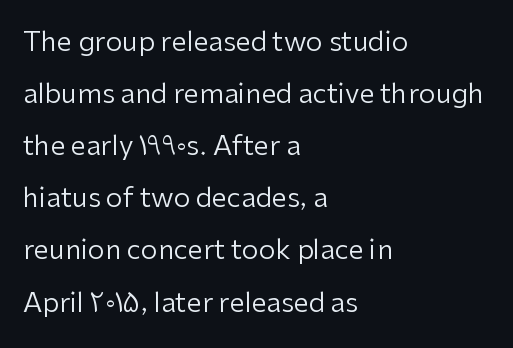
Students, observe: this is what heavily led, spacious text looks like. A clean baseline with only descenders dipping below it. The passage is arranged the way most books set body copy — flush left. Tracking here is standard; glyphs follow each other at the usual distance.
